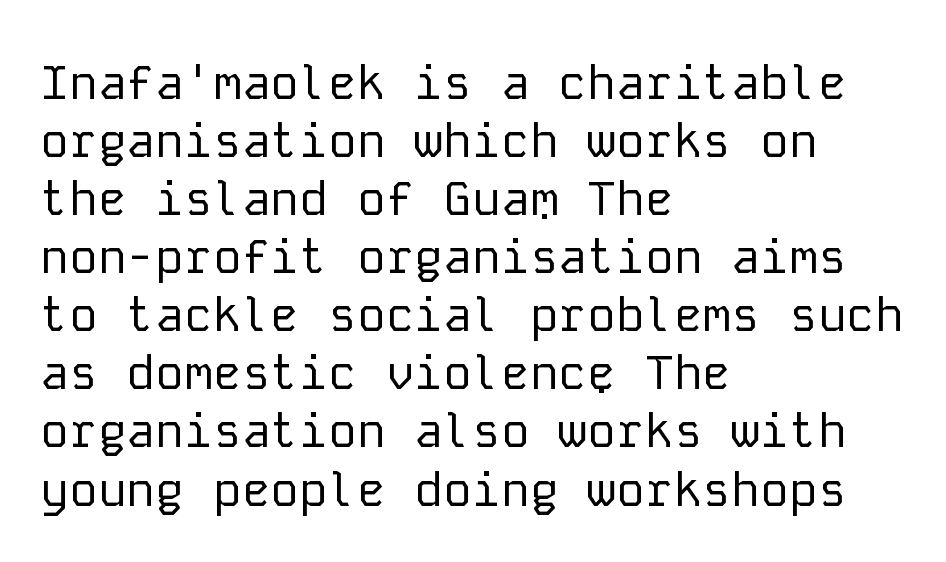
Typographically, this falls in the sans-serif category. Each letter, wide or thin by design, is forced into the same width here. Heaviness? Minimal to ordinary, like unemphasized prose. The gap between lines stays unmarked. The face used here is rendered with its standard letterfit.
